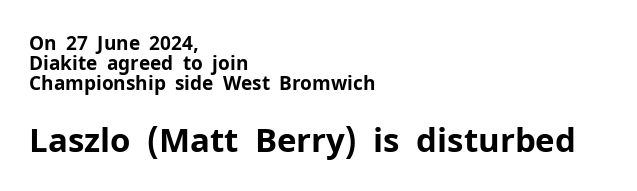
Think of a printed novel: that variable character pitch is what you see here. Underline: absent. Posture: upright roman. The emphasis by scale lands on block number two, below. Every letter is thick-stroked: bold, no question. A classic flush-left, rag-right setting is used for this passage.
